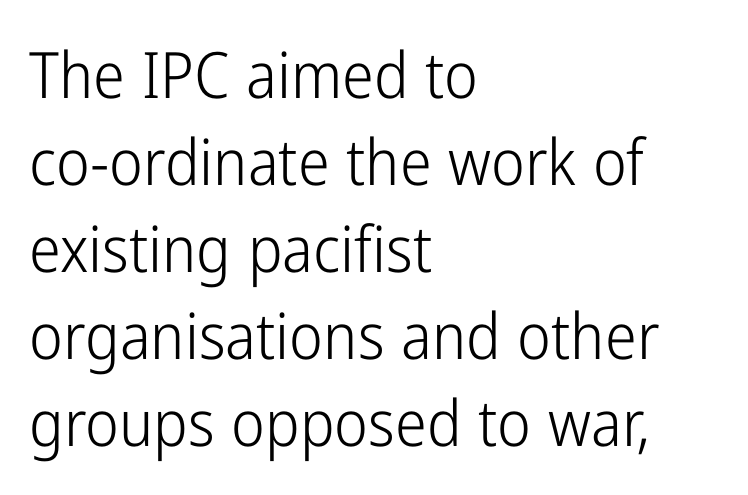
Q: Is the text bold? A: No.
Q: Is the text italic (slanted)? A: No, it is upright.
Q: Is the typeface a serif or a sans-serif typeface? A: Sans-serif.
Q: Is the text underlined? A: No.
Q: How is the paragraph aligned? A: Left-aligned.
Q: Is the spacing between letters normal or unusually wide? A: Normal.
Q: Is the spacing between lines tight, normal or loose? A: Normal.
Q: Width (condensed, normal, or wide)? A: Condensed.
Q: Stroke contrast? A: Low.
Q: x-height? A: Medium.
Q: Monospaced? A: No.
